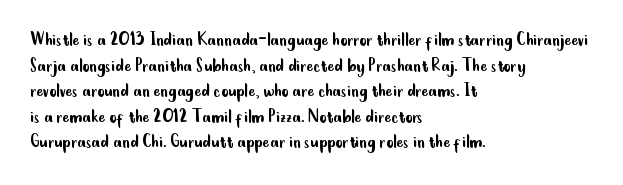
{"italic": "no", "bold": "no", "underline": "no", "align": "left", "line_spacing_ratio": 1.22, "letter_spacing": "normal", "letter_spacing_em": 0.0, "glyph_px": 21}
